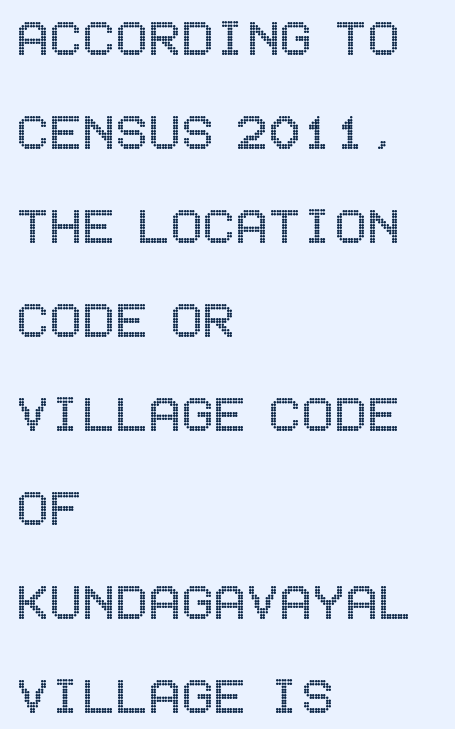
Q: Is the text italic (slanted)? A: No, it is upright.
Q: Is the text underlined? A: No.
Q: How is the paragraph aligned? A: Left-aligned.
Q: Is the spacing between letters normal or unusually wide? A: Normal.
Q: Is the spacing between lines tight, normal or loose? A: Normal.
Q: Width (condensed, normal, or wide)? A: Condensed.
Q: x-height? A: Large.
